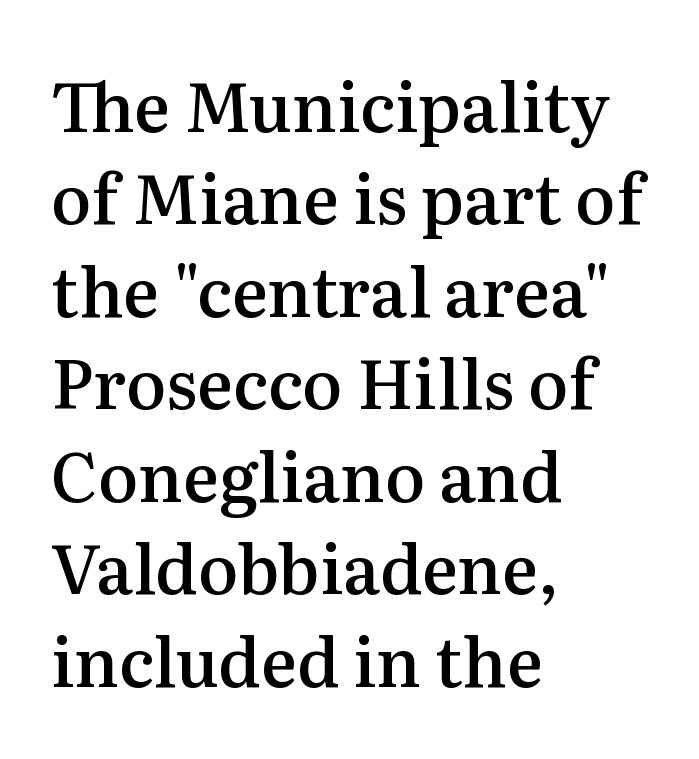
{"serif": "yes", "italic": "no", "bold": "semi", "weight": "semibold", "width": "normal", "stroke_contrast": "medium", "x_height": "medium", "monospaced": "no", "underline": "no", "align": "left", "line_spacing": "normal", "line_spacing_ratio": 1.36, "letter_spacing": "normal", "letter_spacing_em": 0.0, "glyph_px": 68}
